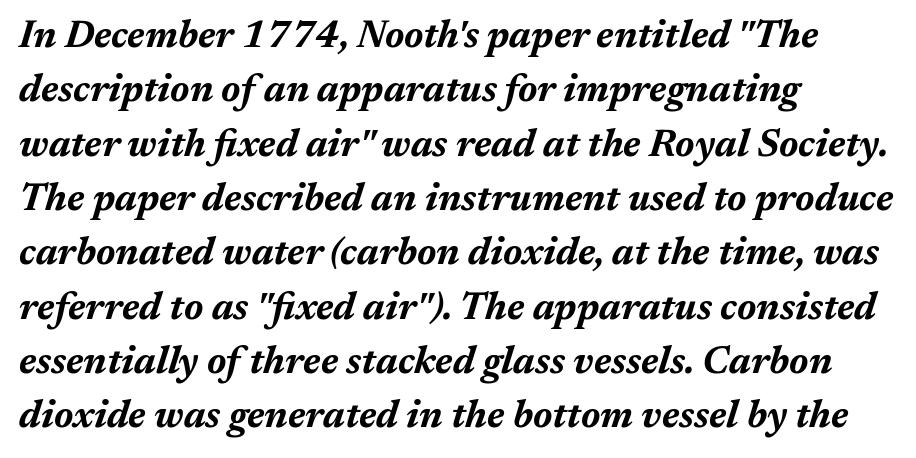
The foot of each line stays bare and open. The tracking reads as untouched default to a designer's eye. Looking at the ascenders, they clearly lean. Think of a printed novel: that variable character pitch is what you see here.
